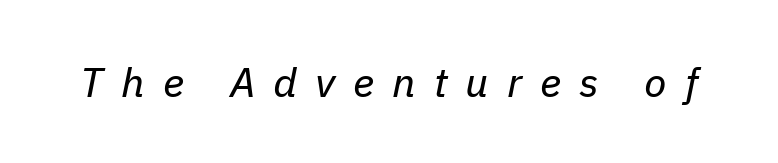
The image shows 41 px regular-weight type, italic (leaning right); set unusually wide letter spacing (+0.44 em), not underlined; low stroke contrast and a medium x-height.
